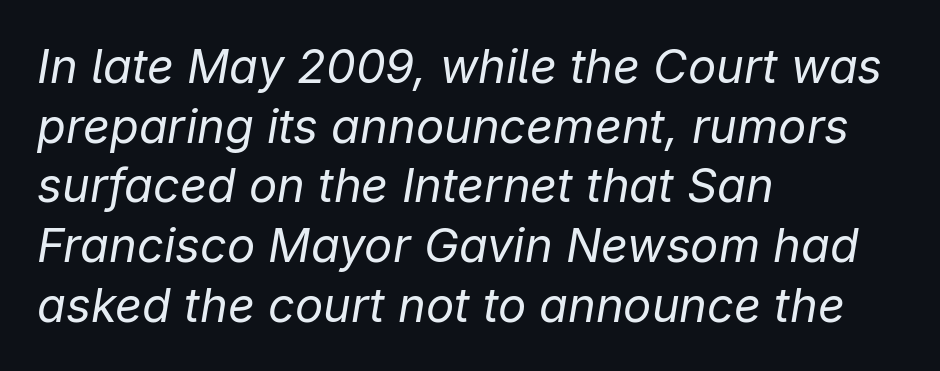
The image shows 47 px regular-weight type, italic (leaning right); set left-aligned, normal line spacing (1.27x), normal letter spacing, not underlined; low stroke contrast and a medium x-height.
